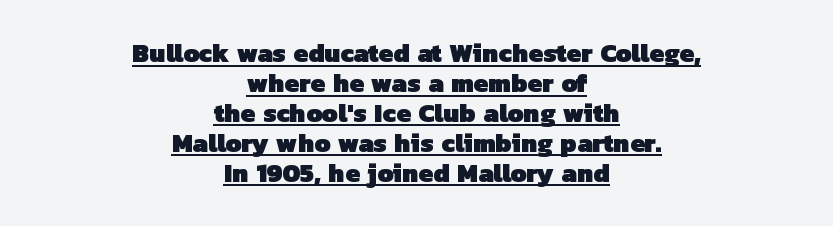
Q: Is the text bold? A: Yes.
Q: Is the text underlined? A: Yes.
Q: How is the paragraph aligned? A: Centered.
Q: Is the spacing between letters normal or unusually wide? A: Normal.
Q: Is the spacing between lines tight, normal or loose? A: Tight.
